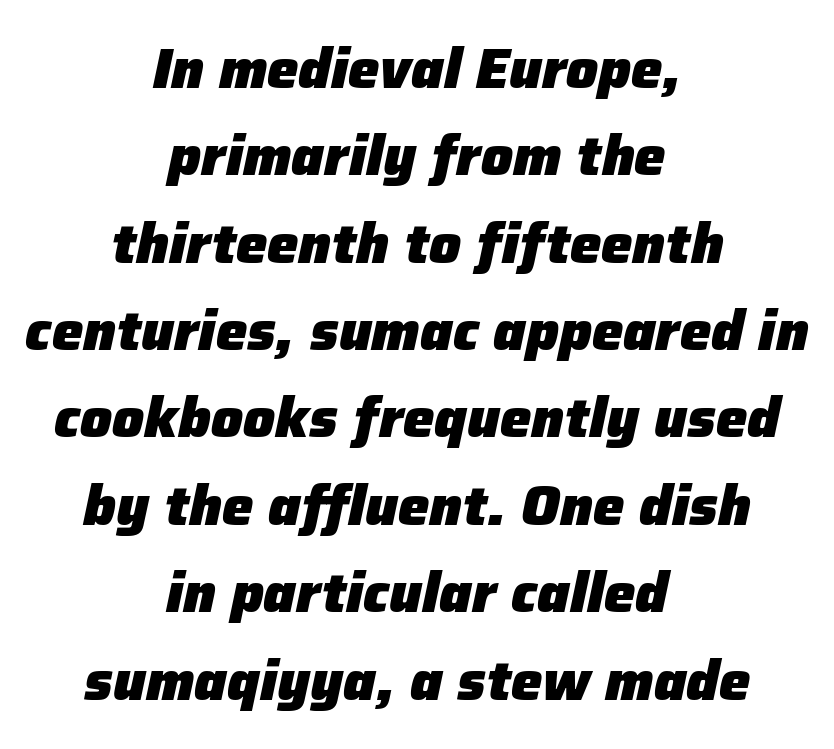
The zone under the glyphs is completely vacant. Think of a printed novel: that variable character pitch is what you see here. The type is set solid horizontally, with unmodified tracking. Is the type slanted? Yes — the strokes lean at a clear angle.
